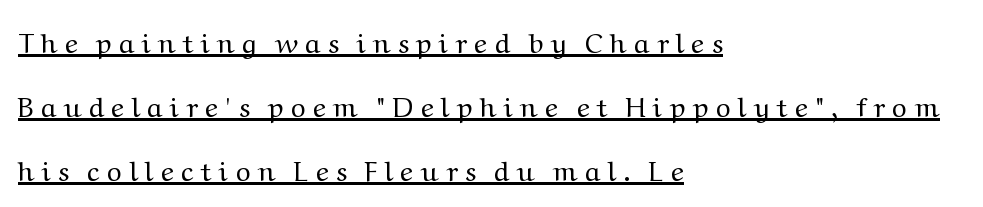
Q: Is the text bold? A: No.
Q: Is the text italic (slanted)? A: No, it is upright.
Q: Is the typeface a serif or a sans-serif typeface? A: Serif.
Q: Is the text underlined? A: Yes.
Q: How is the paragraph aligned? A: Left-aligned.
Q: Is the spacing between letters normal or unusually wide? A: Unusually wide.
Q: Is the spacing between lines tight, normal or loose? A: Loose.
Q: Width (condensed, normal, or wide)? A: Wide.
Q: Stroke contrast? A: Medium.
Q: x-height? A: Medium.
Q: Monospaced? A: No.
